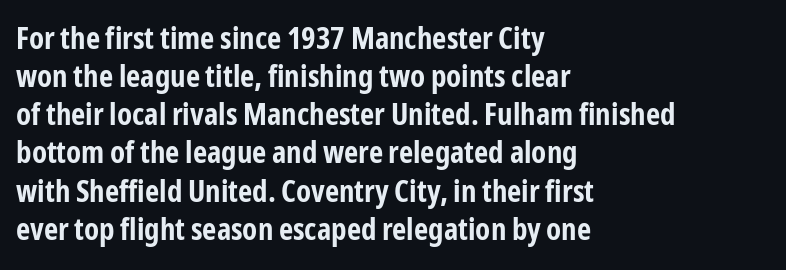
Q: Is the text bold? A: Yes.
Q: Is the text italic (slanted)? A: No, it is upright.
Q: Is the typeface a serif or a sans-serif typeface? A: Sans-serif.
Q: Is the text underlined? A: No.
Q: How is the paragraph aligned? A: Left-aligned.
Q: Is the spacing between letters normal or unusually wide? A: Normal.
Q: Width (condensed, normal, or wide)? A: Condensed.
Q: Stroke contrast? A: Low.
Q: x-height? A: Medium.
Q: Monospaced? A: No.
